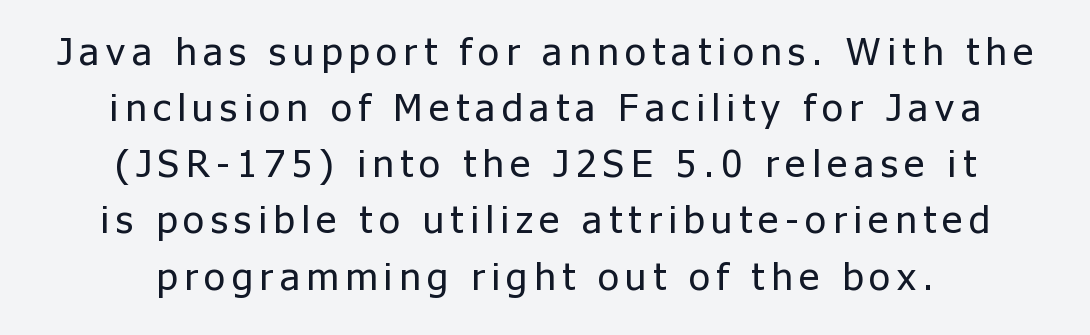
{"serif": "no", "italic": "no", "bold": "no", "weight": "regular", "width": "normal", "stroke_contrast": "low", "x_height": "medium", "monospaced": "no", "underline": "no", "align": "center", "line_spacing": "normal", "line_spacing_ratio": 1.44, "glyph_px": 39}
